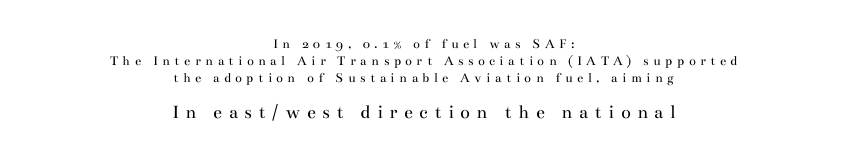
The image shows 20 px text type, upright; set centered, line spacing 1.2x, unusually wide letter spacing (+0.32 em), not underlined; the second (bottom) block is 1.43x larger.
